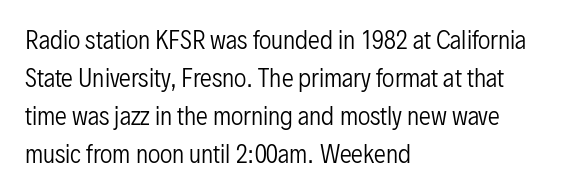
Caption: standard tracking, unaltered. How would I describe the line gaps? Plain and ordinary. Notice how the stems are strictly vertical — no italics here. The typeface has the unassuming heft of standard copy or less. The lines are quadded left.
